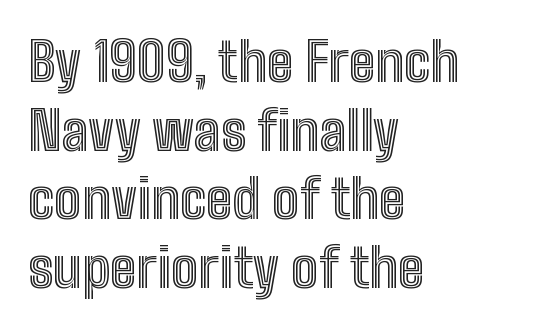
{"italic": "no", "width": "condensed", "x_height": "medium", "monospaced": "no", "underline": "no", "align": "left", "line_spacing": "normal", "line_spacing_ratio": 1.27, "letter_spacing": "normal", "letter_spacing_em": 0.0, "glyph_px": 54}
